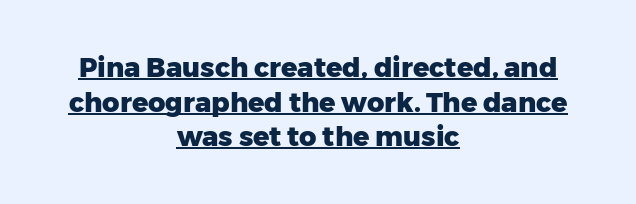
These lines were composed using upright roman letters. A baseline rule has been typeset under these characters. Baseline-to-baseline distance is the conventional proportion of letter height. Horizontal alignment here is central, giving a formal, balanced look.
